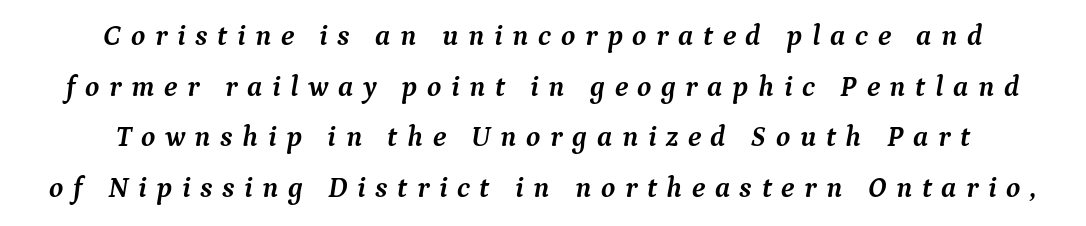
The image shows 29 px semibold serif type, italic (leaning right); set centered, line spacing 1.75x, unusually wide letter spacing (+0.33 em), not underlined; medium stroke contrast and a medium x-height.
